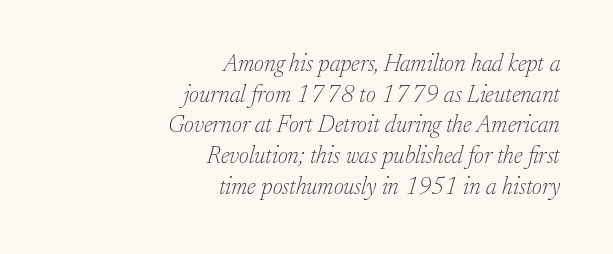
{"italic": "yes", "lean": "right", "slant_degrees": 17, "bold": "no", "underline": "no", "align": "right", "line_spacing": "normal", "line_spacing_ratio": 1.28, "letter_spacing": "normal", "letter_spacing_em": 0.0, "glyph_px": 24}
